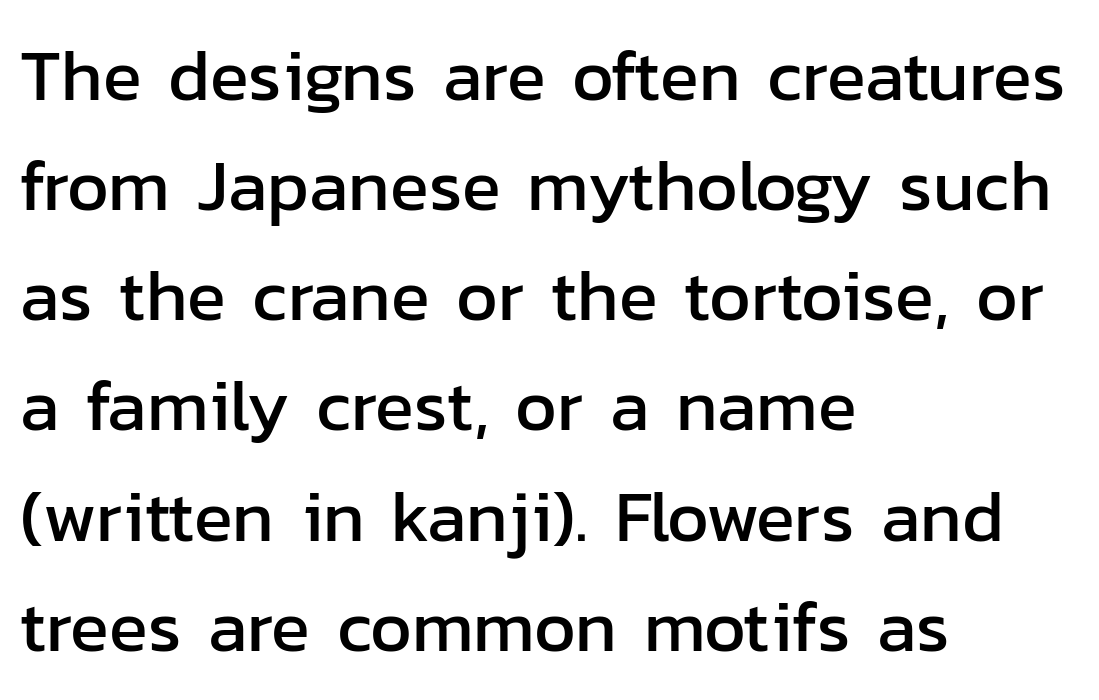
Q: Is the text italic (slanted)? A: No, it is upright.
Q: Is the typeface a serif or a sans-serif typeface? A: Sans-serif.
Q: Is the text underlined? A: No.
Q: How is the paragraph aligned? A: Left-aligned.
Q: Is the spacing between letters normal or unusually wide? A: Normal.
Q: Is the spacing between lines tight, normal or loose? A: Normal.
Q: Width (condensed, normal, or wide)? A: Normal.
Q: Stroke contrast? A: Low.
Q: x-height? A: Medium.
Q: Monospaced? A: No.
